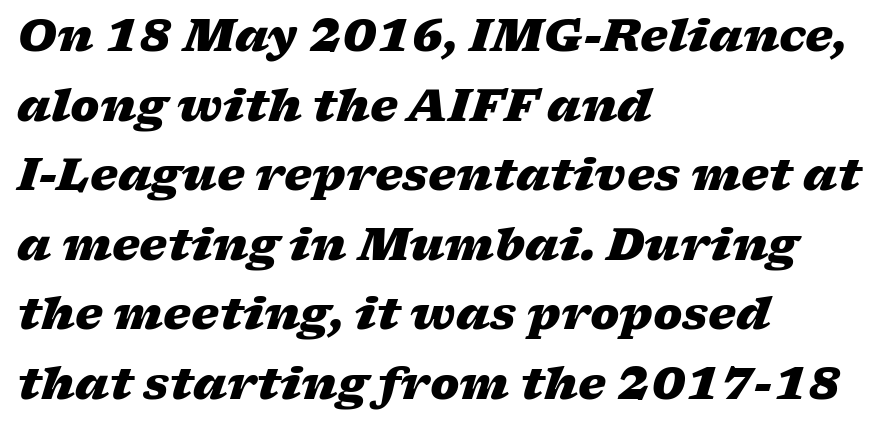
Is this a fixed-width face? No — the glyphs have proportional, varying widths. Successive baselines arrive at the customary interval. Heft: maximum for text — a bold. Beneath every word, the page is bare. A typesetter would call this zero additional tracking.
